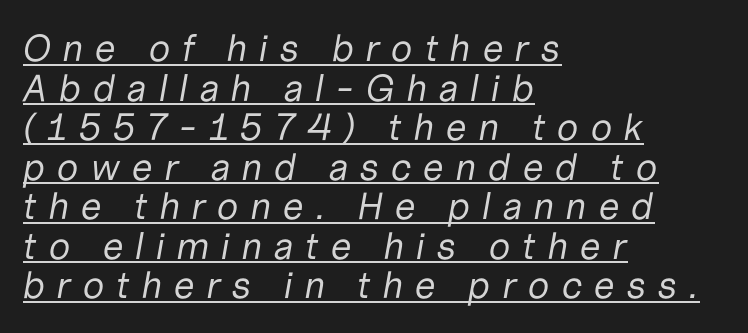
{"italic": "yes", "lean": "right", "slant_degrees": 10, "bold": "no", "weight": "regular", "width": "normal", "stroke_contrast": "low", "x_height": "medium", "monospaced": "no", "underline": "yes", "align": "left", "line_spacing": "tight", "line_spacing_ratio": 1.04, "letter_spacing": "wide", "letter_spacing_em": 0.29, "glyph_px": 38}
